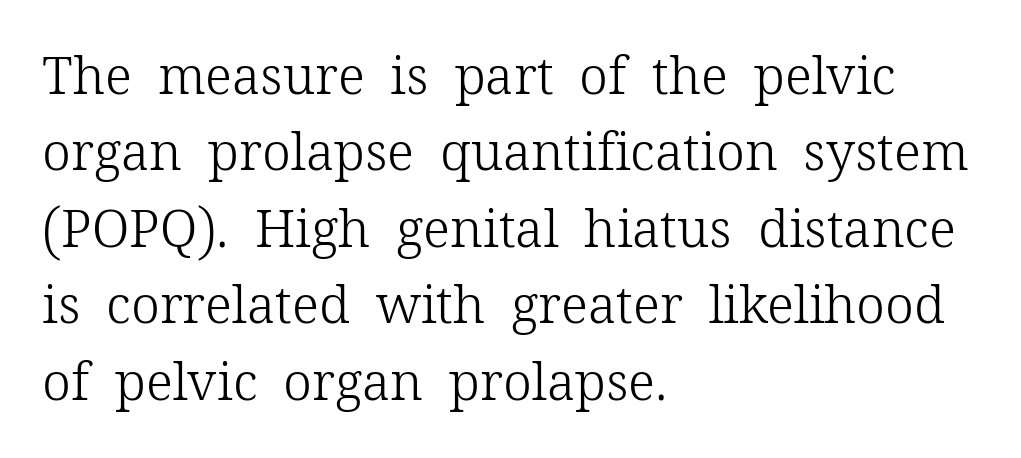
The image shows 52 px light serif type, upright; set left-aligned, normal line spacing (1.47x), normal letter spacing, not underlined; low stroke contrast and a medium x-height.
